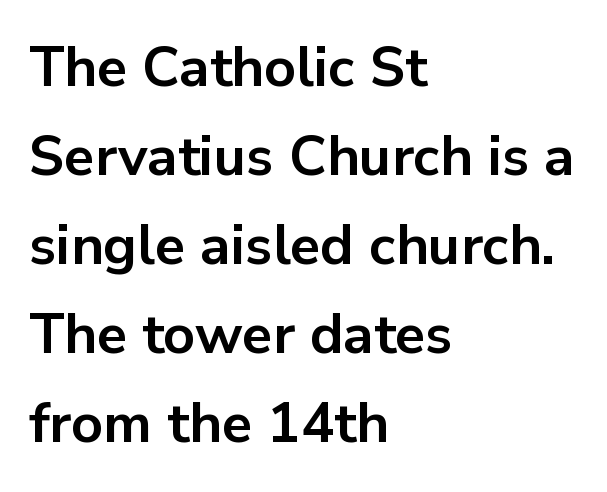
Q: Is the text bold? A: Yes.
Q: Is the text italic (slanted)? A: No, it is upright.
Q: Is the typeface a serif or a sans-serif typeface? A: Sans-serif.
Q: Is the text underlined? A: No.
Q: How is the paragraph aligned? A: Left-aligned.
Q: Is the spacing between letters normal or unusually wide? A: Normal.
Q: Is the spacing between lines tight, normal or loose? A: Normal.
Q: Width (condensed, normal, or wide)? A: Normal.
Q: Stroke contrast? A: Low.
Q: x-height? A: Medium.
Q: Monospaced? A: No.
